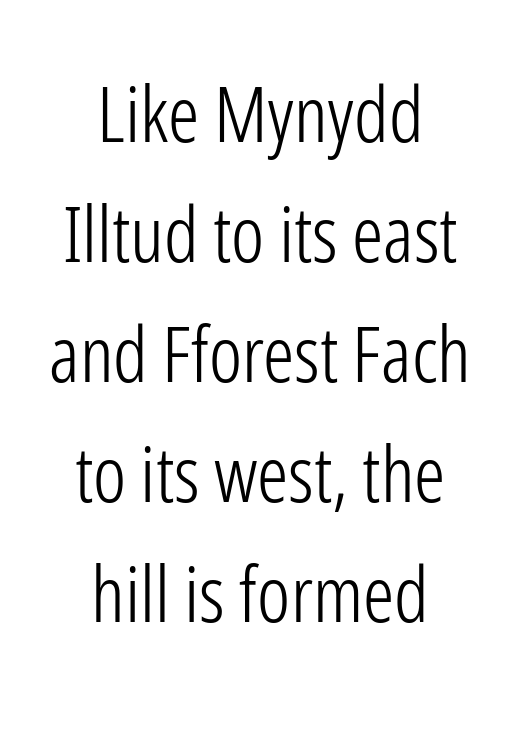
{"serif": "no", "italic": "no", "bold": "no", "weight": "light", "width": "condensed", "stroke_contrast": "low", "x_height": "medium", "monospaced": "no", "underline": "no", "align": "center", "line_spacing": "normal", "line_spacing_ratio": 1.54, "letter_spacing": "normal", "letter_spacing_em": 0.0, "glyph_px": 78}
